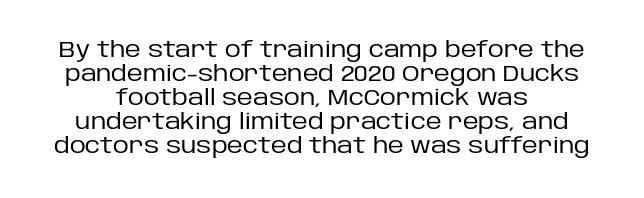
Q: Is the text bold? A: No.
Q: Is the text italic (slanted)? A: No, it is upright.
Q: Is the text underlined? A: No.
Q: Is the spacing between letters normal or unusually wide? A: Normal.
Q: Is the spacing between lines tight, normal or loose? A: Tight.
